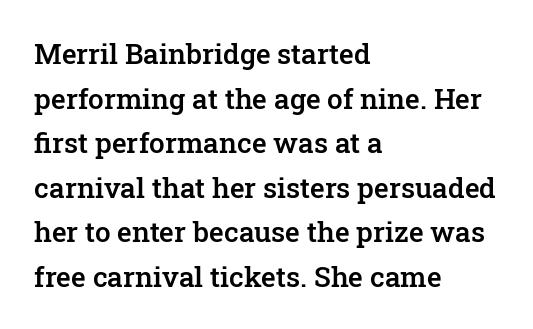
{"serif": "yes", "italic": "no", "bold": "semi", "weight": "semibold", "width": "normal", "stroke_contrast": "low", "x_height": "medium", "monospaced": "no", "underline": "no", "align": "left", "line_spacing": "normal", "line_spacing_ratio": 1.59, "letter_spacing": "normal", "letter_spacing_em": 0.0, "glyph_px": 28}
